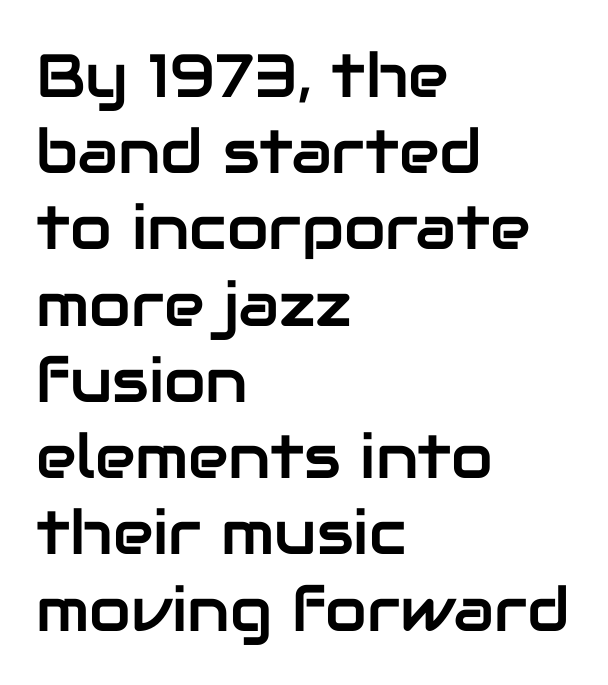
Just letters on the line, the space beneath them empty. A normal amount of white space separates one row of letters from the next. The paragraph has a hard left edge and a soft right edge. The type sits square on the baseline with zero lean. These lines are composed in type without serifs. The rendering uses natural spacing where letterforms have individual widths.
